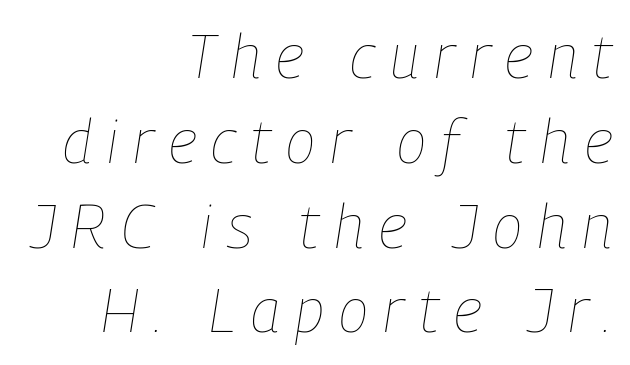
{"italic": "yes", "lean": "right", "slant_degrees": 9, "bold": "no", "weight": "thin", "width": "condensed", "stroke_contrast": "low", "x_height": "medium", "monospaced": "no", "underline": "no", "align": "right", "line_spacing": "normal", "line_spacing_ratio": 1.39, "letter_spacing": "wide", "letter_spacing_em": 0.25, "glyph_px": 61}
